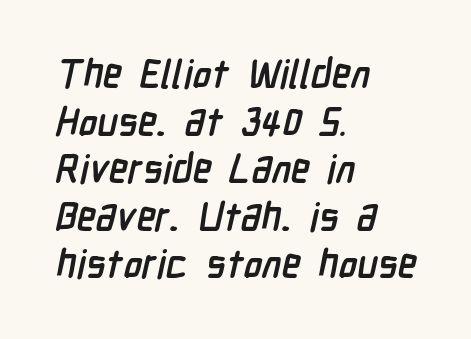
The image shows 39 px semibold, condensed sans-serif type; set left-aligned, line spacing 1.22x, normal letter spacing, not underlined; low stroke contrast and a medium x-height.
